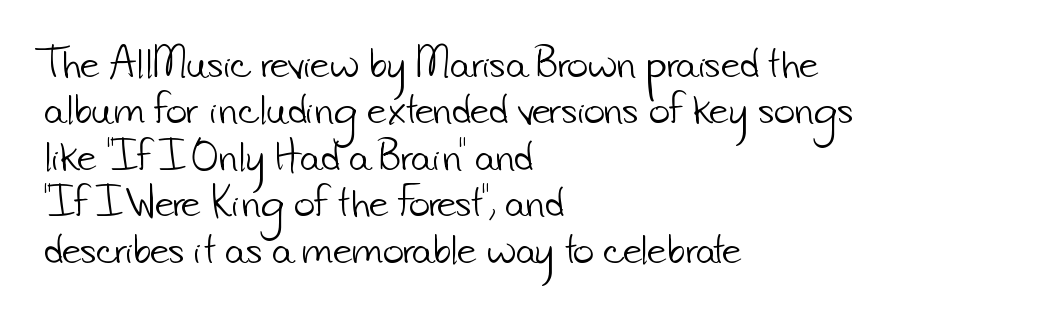
The image shows 36 px light sans-serif type; set left-aligned, normal line spacing (1.29x), normal letter spacing, not underlined; low stroke contrast and a small x-height.
